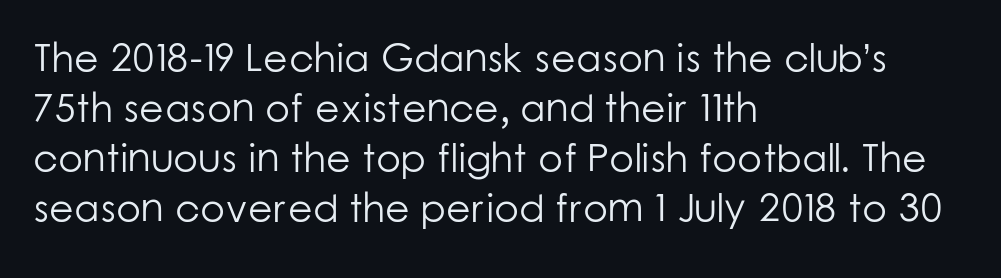
Q: Is the text bold? A: No.
Q: Is the text italic (slanted)? A: No, it is upright.
Q: Is the typeface a serif or a sans-serif typeface? A: Sans-serif.
Q: Is the text underlined? A: No.
Q: How is the paragraph aligned? A: Left-aligned.
Q: Is the spacing between letters normal or unusually wide? A: Normal.
Q: Is the spacing between lines tight, normal or loose? A: Normal.
Q: Width (condensed, normal, or wide)? A: Normal.
Q: Stroke contrast? A: Low.
Q: x-height? A: Medium.
Q: Monospaced? A: No.
